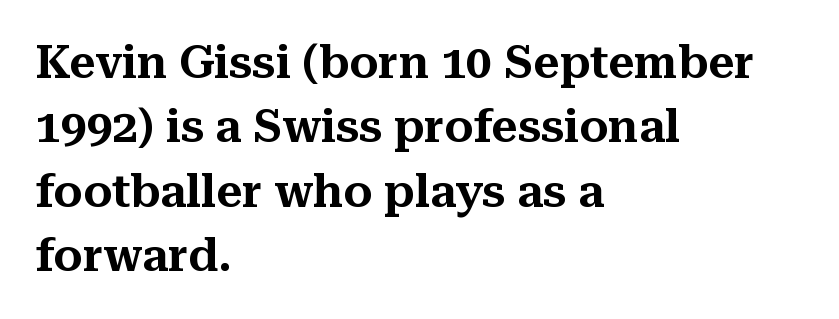
Regular leading. Each letter keeps its own natural width here, so spacing adapts to shape. Casual observation: everything's shoved over to the left. The gap between lines stays unmarked.
